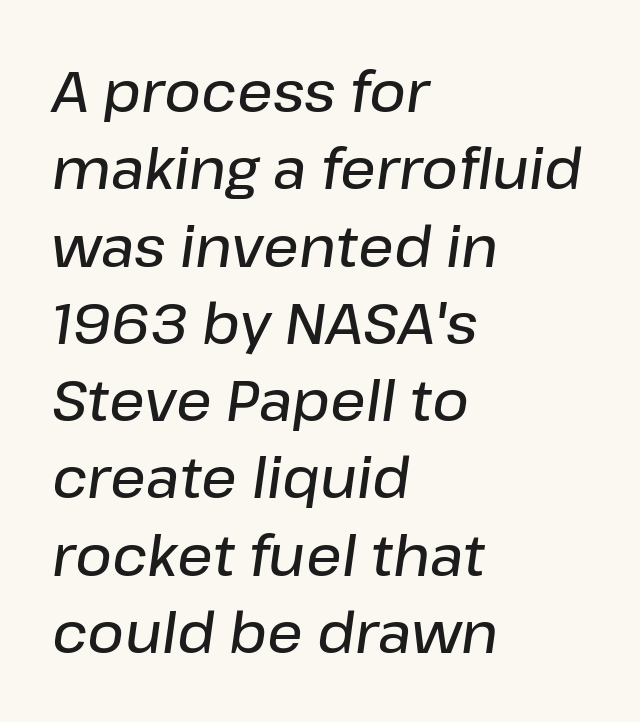
Q: Is the text bold? A: Semi-bold.
Q: Is the text italic (slanted)? A: Yes, it leans right by about 8 degrees.
Q: Is the text underlined? A: No.
Q: How is the paragraph aligned? A: Left-aligned.
Q: Is the spacing between letters normal or unusually wide? A: Normal.
Q: Is the spacing between lines tight, normal or loose? A: Normal.
Q: Width (condensed, normal, or wide)? A: Normal.
Q: Stroke contrast? A: Low.
Q: x-height? A: Medium.
Q: Monospaced? A: No.
